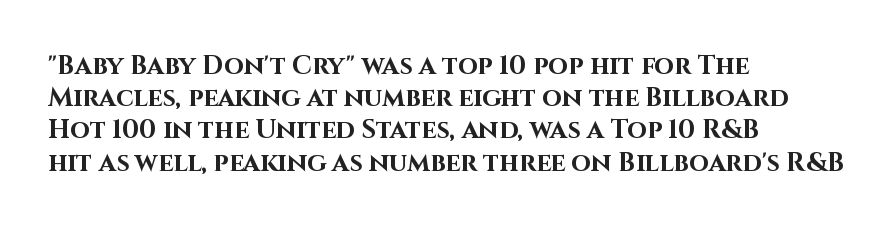
Descenders hang freely into open space. Rendered with straight, roman letterforms. The strokes are fattened all the way to bold. This rendering uses left alignment, leaving the right contour irregular.
